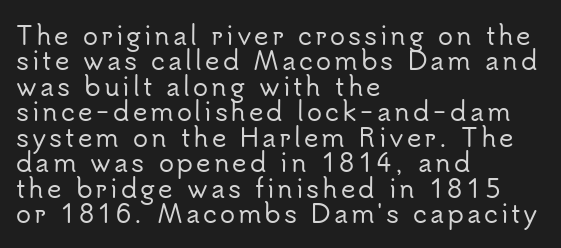
{"italic": "no", "underline": "no", "align": "left", "line_spacing": "tight", "line_spacing_ratio": 1.02, "glyph_px": 25}
